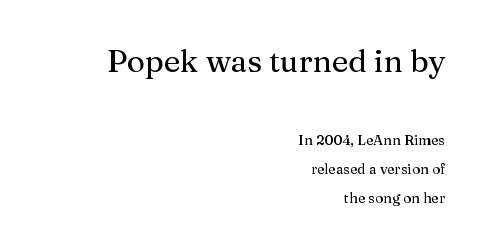
The paragraph shown leans on its right margin. Regarding serifs, this sample has them. These lines were composed using upright roman letters. Looks like regular typesetting: each glyph gets only the width it needs. Loosely led — the rows are spread out. Observe the ordinary spacing: letters are neighbours, not strangers.
